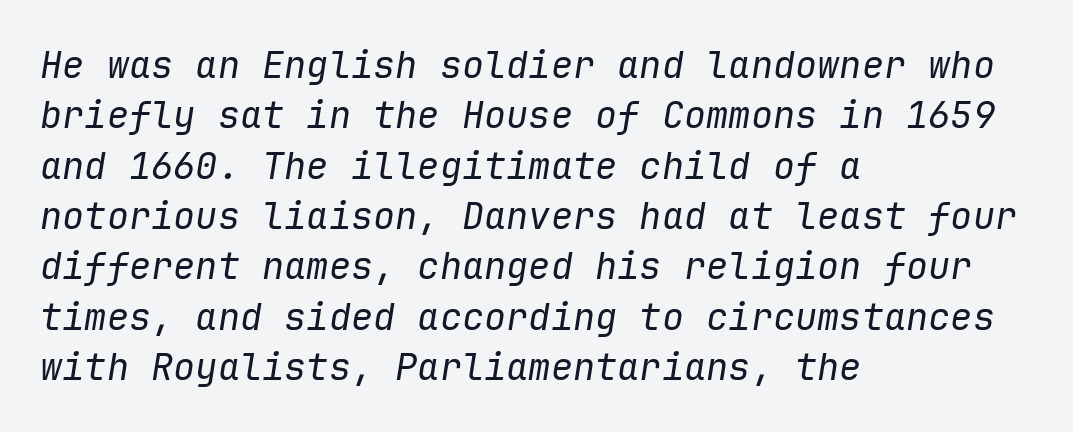
{"italic": "yes", "lean": "right", "slant_degrees": 9, "bold": "no", "weight": "regular", "width": "normal", "stroke_contrast": "low", "x_height": "medium", "monospaced": "yes", "underline": "no", "align": "left", "line_spacing": "normal", "line_spacing_ratio": 1.36, "letter_spacing": "normal", "letter_spacing_em": 0.0, "glyph_px": 37}
